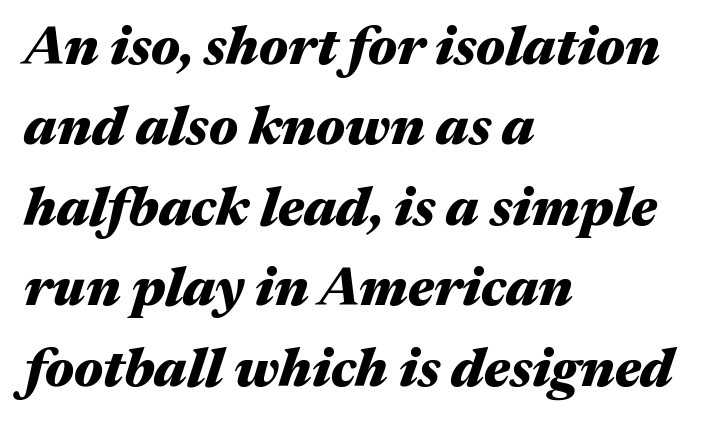
{"italic": "yes", "lean": "right", "slant_degrees": 17, "bold": "yes", "weight": "heavy", "width": "wide", "stroke_contrast": "medium", "x_height": "medium", "monospaced": "no", "underline": "no", "align": "left", "line_spacing": "normal", "line_spacing_ratio": 1.49, "letter_spacing": "normal", "letter_spacing_em": 0.0, "glyph_px": 54}
